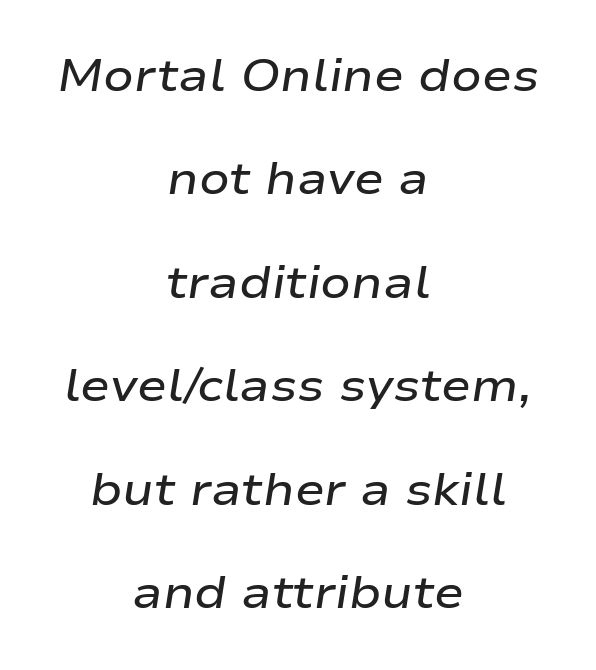
Leftover space on each line is divided equally before and after the words. You could fit nearly another row in the gap between these rows. A somewhat darkened texture: the type is semibold rather than bold. The space directly below the letters is spotless.
